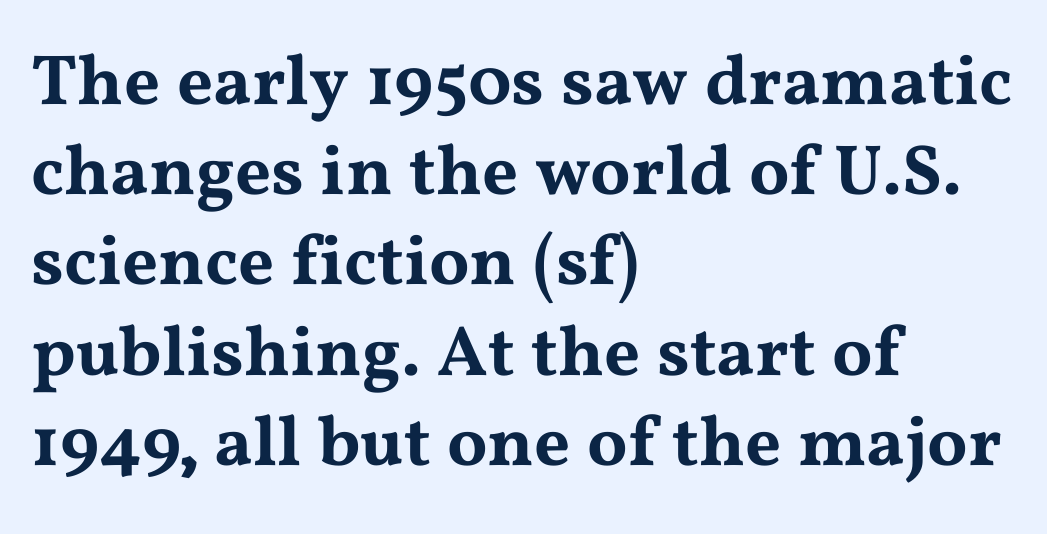
The image shows 71 px wide serif type, upright; set left-aligned, normal line spacing (1.27x), normal letter spacing, not underlined; medium stroke contrast and a medium x-height.
